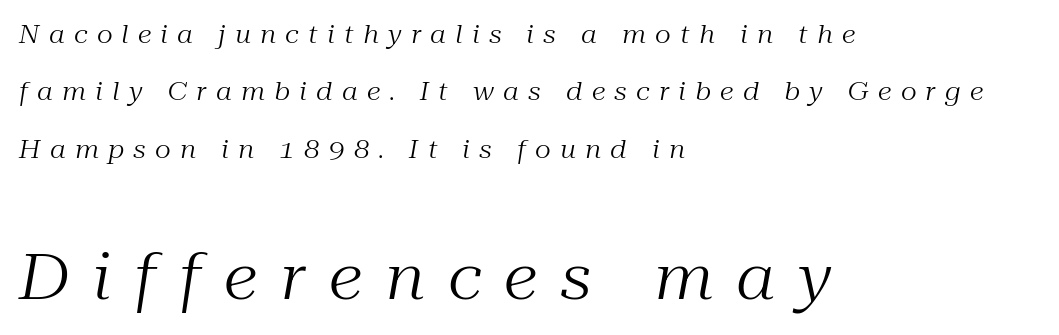
The image shows 62 px regular-weight serif type, italic (leaning right); set left-aligned, loose line spacing (2.3x), unusually wide letter spacing (+0.37 em), not underlined; the second (bottom) block is 2.48x larger; medium stroke contrast and a medium x-height.
